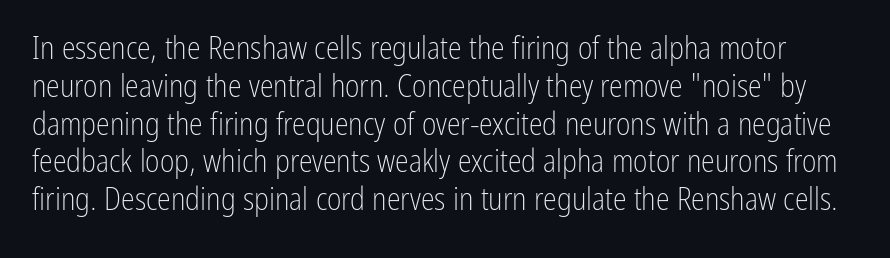
{"serif": "no", "italic": "no", "bold": "no", "weight": "light", "width": "condensed", "stroke_contrast": "low", "x_height": "medium", "monospaced": "no", "underline": "no", "line_spacing_ratio": 1.22, "letter_spacing": "normal", "letter_spacing_em": 0.0, "glyph_px": 31}
